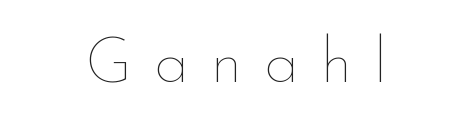
The image shows 65 px thin type, upright; set centered, unusually wide letter spacing (+0.33 em), not underlined; low stroke contrast and a small x-height.
